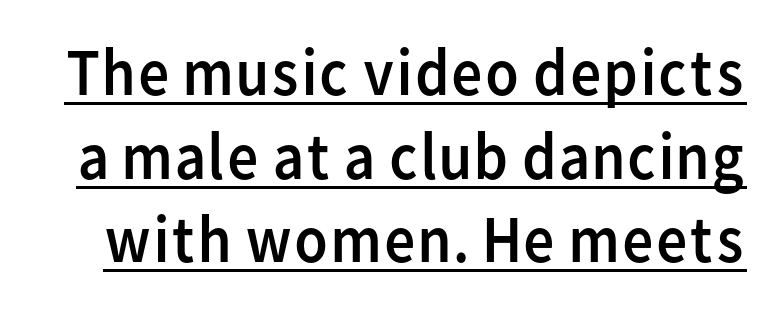
{"serif": "no", "italic": "no", "bold": "no", "weight": "regular", "width": "normal", "stroke_contrast": "low", "x_height": "medium", "monospaced": "no", "underline": "yes", "line_spacing_ratio": 1.23, "letter_spacing": "normal", "letter_spacing_em": 0.0, "glyph_px": 68}
